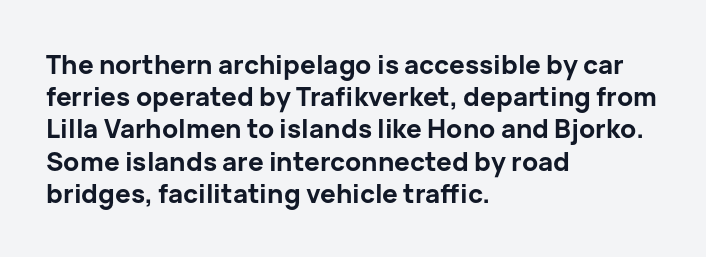
Q: Is the text bold? A: Yes.
Q: Is the text italic (slanted)? A: No, it is upright.
Q: Is the text underlined? A: No.
Q: How is the paragraph aligned? A: Left-aligned.
Q: Is the spacing between letters normal or unusually wide? A: Normal.
